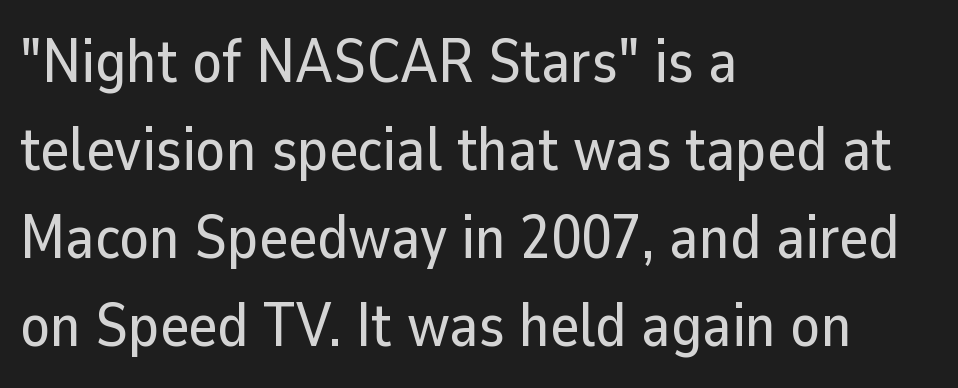
The letters stand upright; this is a roman face. Reading down the block, your eye returns to a fixed left position each line. Check the space under the baseline: it is left empty. Quick note: interline space is typical.
